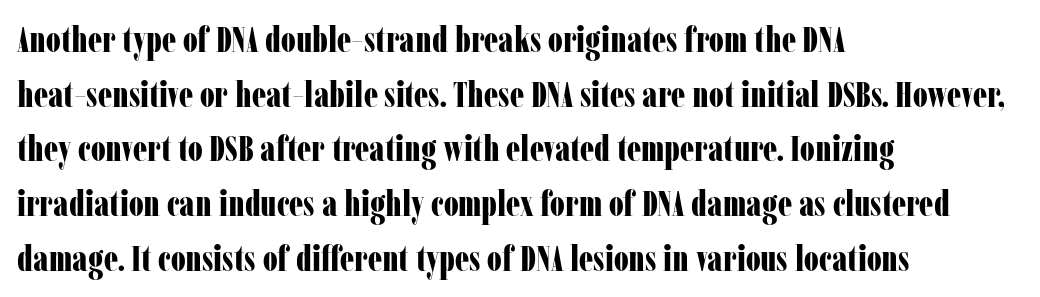
Q: Is the text bold? A: Yes.
Q: Is the text italic (slanted)? A: No, it is upright.
Q: Is the typeface a serif or a sans-serif typeface? A: Serif.
Q: Is the text underlined? A: No.
Q: How is the paragraph aligned? A: Left-aligned.
Q: Is the spacing between letters normal or unusually wide? A: Normal.
Q: Is the spacing between lines tight, normal or loose? A: Normal.
Q: Width (condensed, normal, or wide)? A: Condensed.
Q: Stroke contrast? A: Low.
Q: x-height? A: Medium.
Q: Monospaced? A: No.
